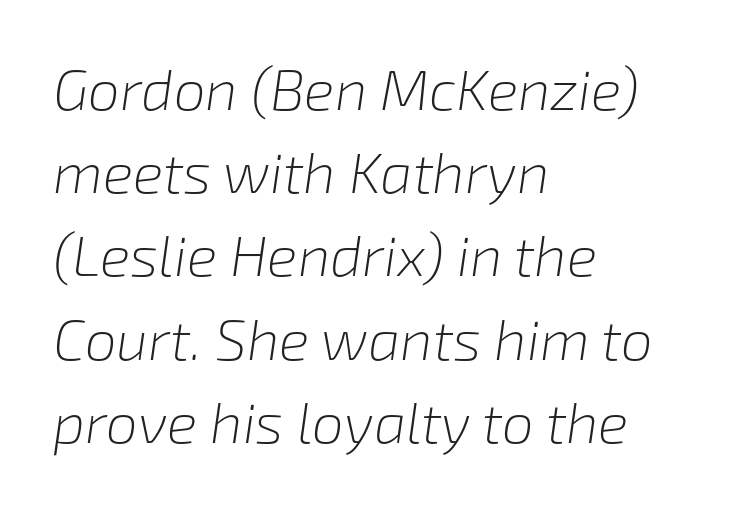
Q: Is the text bold? A: No.
Q: Is the text italic (slanted)? A: Yes, it leans right by about 8 degrees.
Q: Is the text underlined? A: No.
Q: How is the paragraph aligned? A: Left-aligned.
Q: Is the spacing between letters normal or unusually wide? A: Normal.
Q: Is the spacing between lines tight, normal or loose? A: Normal.
Q: Width (condensed, normal, or wide)? A: Normal.
Q: Stroke contrast? A: Low.
Q: x-height? A: Medium.
Q: Monospaced? A: No.
